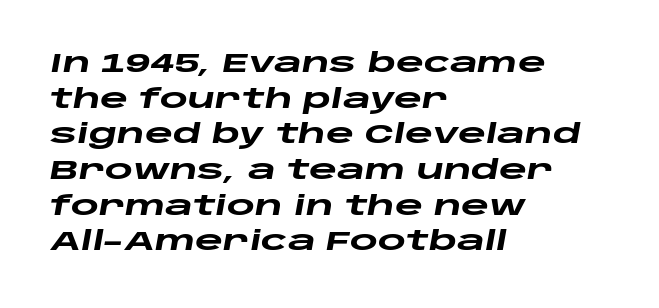
Q: Is the text bold? A: Yes.
Q: Is the text italic (slanted)? A: Yes, it leans right by about 10 degrees.
Q: Is the text underlined? A: No.
Q: How is the paragraph aligned? A: Left-aligned.
Q: Is the spacing between letters normal or unusually wide? A: Normal.
Q: Is the spacing between lines tight, normal or loose? A: Normal.
